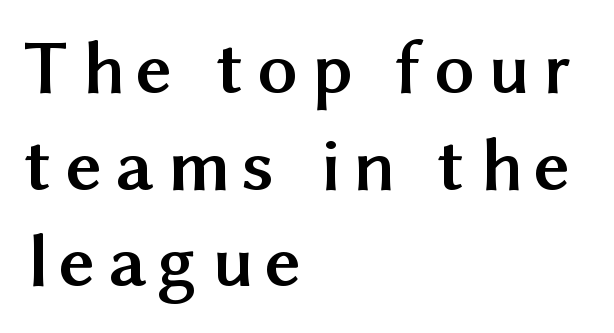
Q: Is the text bold? A: Yes.
Q: Is the text italic (slanted)? A: No, it is upright.
Q: Is the typeface a serif or a sans-serif typeface? A: Sans-serif.
Q: Is the text underlined? A: No.
Q: How is the paragraph aligned? A: Left-aligned.
Q: Width (condensed, normal, or wide)? A: Normal.
Q: Stroke contrast? A: Medium.
Q: x-height? A: Medium.
Q: Monospaced? A: No.
